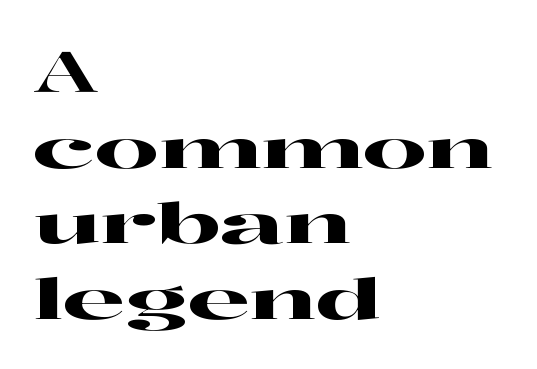
Q: Is the text italic (slanted)? A: No, it is upright.
Q: Is the typeface a serif or a sans-serif typeface? A: Serif.
Q: Is the text underlined? A: No.
Q: How is the paragraph aligned? A: Left-aligned.
Q: Is the spacing between letters normal or unusually wide? A: Normal.
Q: Is the spacing between lines tight, normal or loose? A: Normal.
Q: Width (condensed, normal, or wide)? A: Wide.
Q: Stroke contrast? A: High.
Q: x-height? A: Medium.
Q: Monospaced? A: No.
